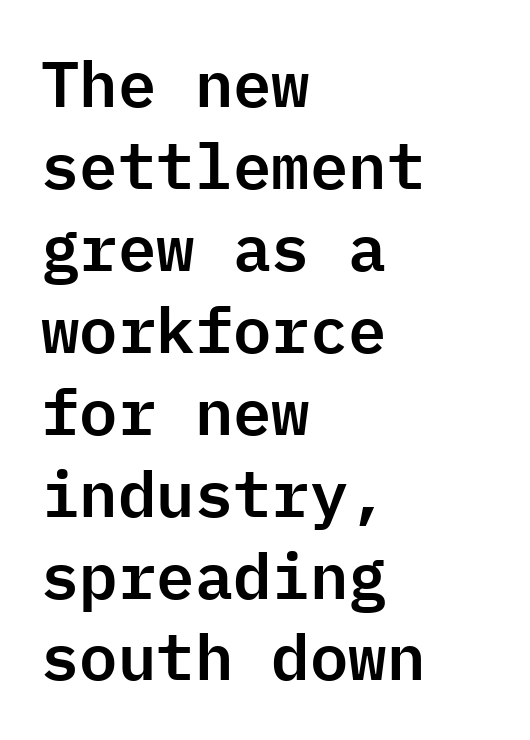
A typesetter would call this leading conventional body-copy spacing. Compared with a centered layout, this one pins lines to the left instead. Italic? Not at all — the glyphs are vertical. A typesetter would call this monospace, since all characters share one set width.
